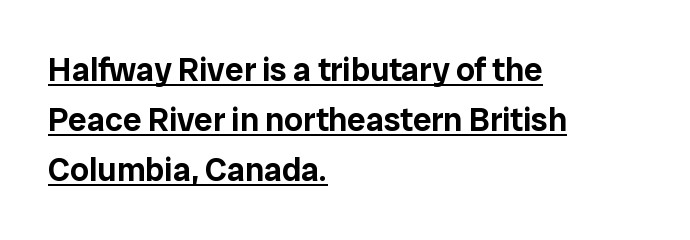
Is this a fixed-width face? No — the glyphs have proportional, varying widths. The glyphs are accompanied by a horizontal stroke just below them. Each new line begins a customary step beneath the previous one. The letters sit at their default tracking, neither squeezed nor spread.
